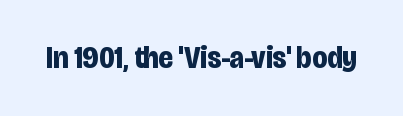
Q: Is the text bold? A: Yes.
Q: Is the text italic (slanted)? A: No, it is upright.
Q: Is the typeface a serif or a sans-serif typeface? A: Sans-serif.
Q: Is the text underlined? A: No.
Q: Is the spacing between letters normal or unusually wide? A: Normal.
Q: Width (condensed, normal, or wide)? A: Condensed.
Q: Stroke contrast? A: Low.
Q: x-height? A: Large.
Q: Monospaced? A: No.
